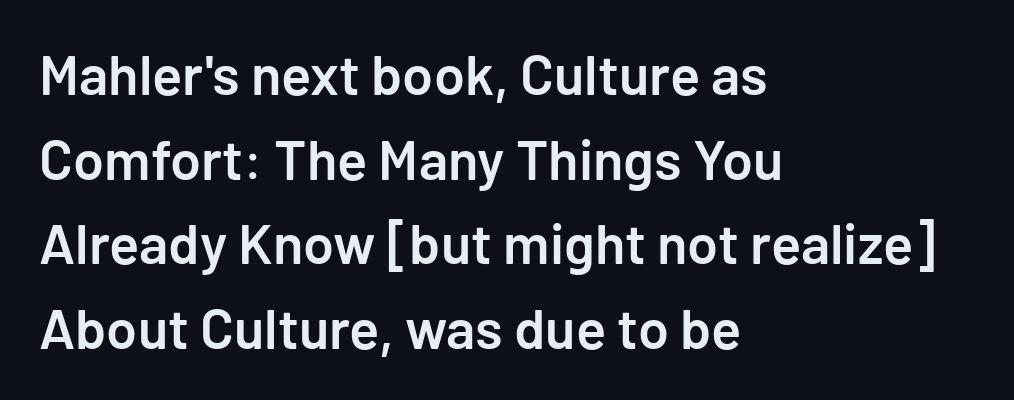
Set as a demibold, roughly 600 on the weight scale. Horizontally, the lines are justified to the leading edge only. A bare baseline throughout the passage. Every character sits straight up, as roman type does. Inter-character spacing is left at the font's built-in metrics. Line spacing here is normal.
